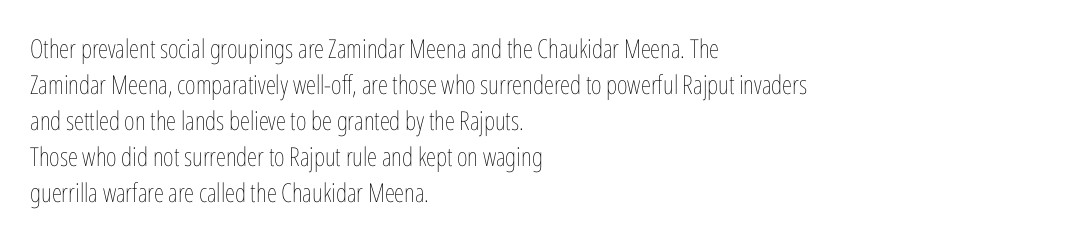
{"italic": "no", "bold": "no", "underline": "no", "align": "left", "line_spacing": "normal", "line_spacing_ratio": 1.38, "letter_spacing": "normal", "letter_spacing_em": 0.0, "glyph_px": 26}
